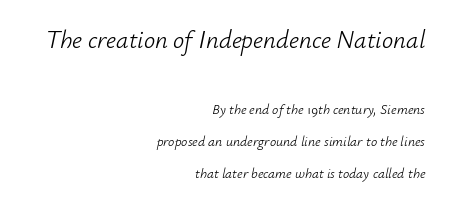
Tracking here is standard; glyphs follow each other at the usual distance. The composition opens big and finishes small. Quick note: interline space is abundant. Counters stay open thanks to moderate or lighter strokes.
